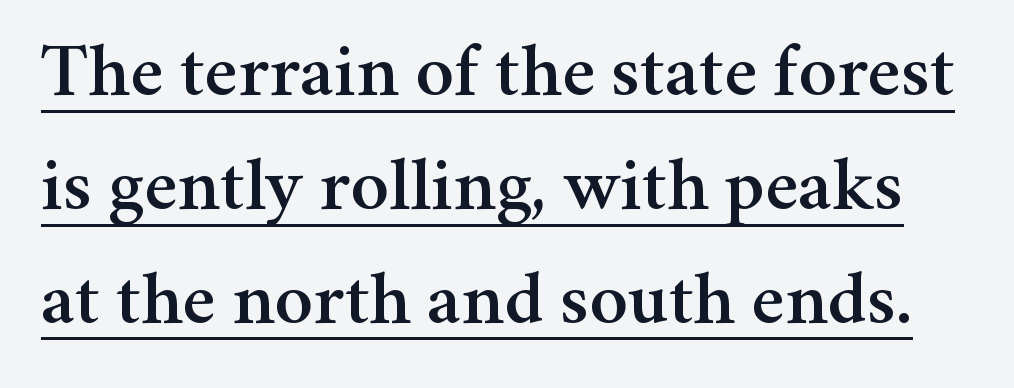
The image shows 77 px serif type, upright; set normal line spacing (1.48x), normal letter spacing, underlined; medium stroke contrast and a medium x-height.
